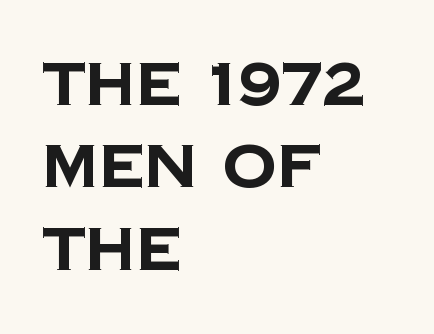
Q: Is the text bold? A: Yes.
Q: Is the typeface a serif or a sans-serif typeface? A: Sans-serif.
Q: Is the text underlined? A: No.
Q: How is the paragraph aligned? A: Left-aligned.
Q: Is the spacing between letters normal or unusually wide? A: Normal.
Q: Is the spacing between lines tight, normal or loose? A: Normal.
Q: Width (condensed, normal, or wide)? A: Normal.
Q: Stroke contrast? A: Low.
Q: x-height? A: Large.
Q: Monospaced? A: No.
